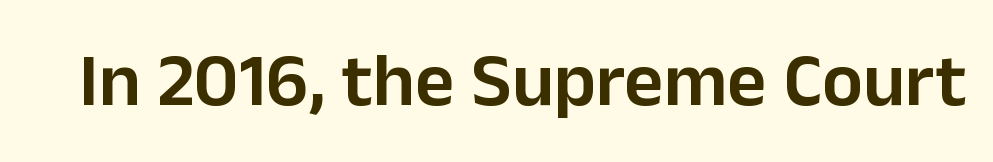
Spacing verdict: proportional, widths tailored to each character. A roman cut, with each character standing at attention. I'd describe the lettering as semibold — firm but not a full bold. In terms of letterspacing, this is plain default setting.
